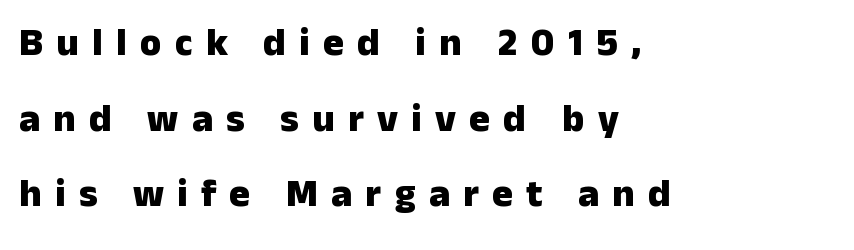
The image shows 39 px heavy sans-serif type, upright; set left-aligned, loose line spacing (1.94x), unusually wide letter spacing (+0.34 em), not underlined; low stroke contrast and a medium x-height.
